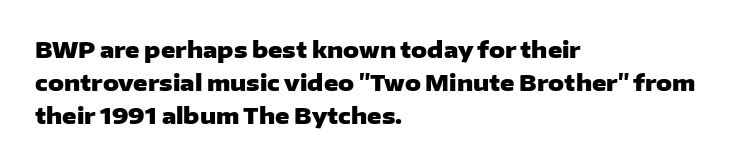
Q: Is the text bold? A: Yes.
Q: Is the text italic (slanted)? A: No, it is upright.
Q: Is the text underlined? A: No.
Q: How is the paragraph aligned? A: Left-aligned.
Q: Is the spacing between letters normal or unusually wide? A: Normal.
Q: Is the spacing between lines tight, normal or loose? A: Normal.
